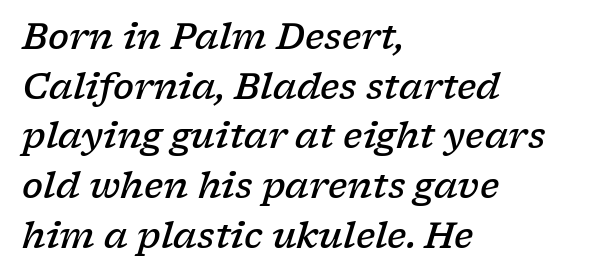
The image shows 35 px semibold, wide serif type, italic (leaning right); set left-aligned, normal line spacing (1.42x), normal letter spacing, not underlined; low stroke contrast and a medium x-height.
